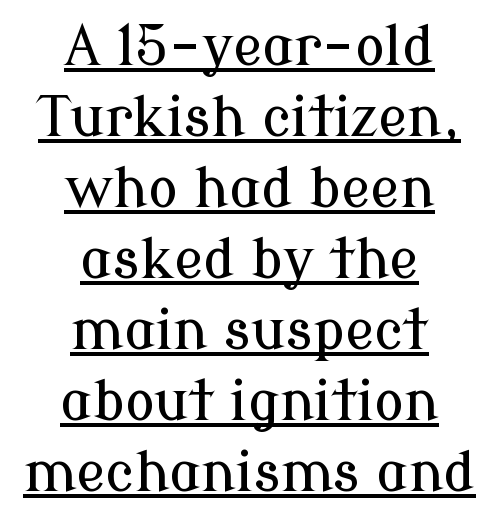
Emphasis is given by a line drawn under the lettering. The whitespace from short lines is split evenly between both sides. Font category for this specimen: serif. Spacing verdict: proportional, widths tailored to each character. Posture: straight, roman, zero tilt. Baseline-to-baseline distance is the conventional proportion of letter height.
